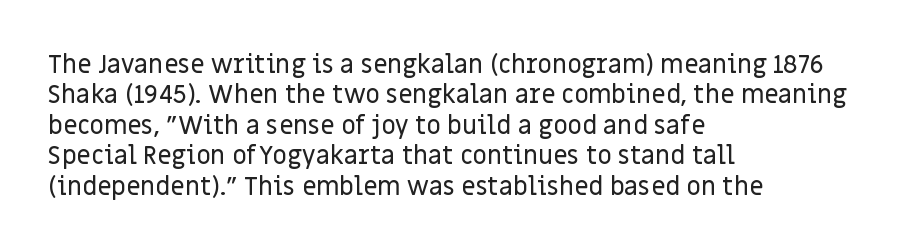
The image shows 25 px text type, upright; set left-aligned, line spacing 1.22x, normal letter spacing, not underlined.
